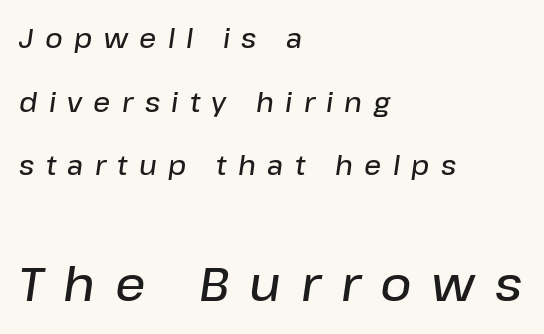
The image shows 48 px semibold type, italic (leaning right); set left-aligned, loose line spacing (2.36x), unusually wide letter spacing (+0.42 em), not underlined; the second (bottom) block is 1.78x larger; low stroke contrast and a medium x-height.
